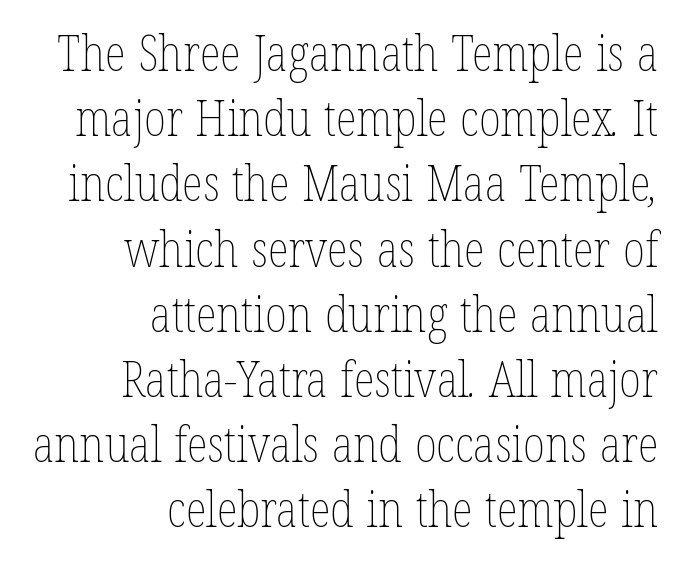
{"bold": "no", "weight": "thin", "width": "condensed", "stroke_contrast": "low", "x_height": "medium", "monospaced": "no", "underline": "no", "align": "right", "line_spacing": "normal", "line_spacing_ratio": 1.33, "letter_spacing": "normal", "letter_spacing_em": 0.0, "glyph_px": 49}
